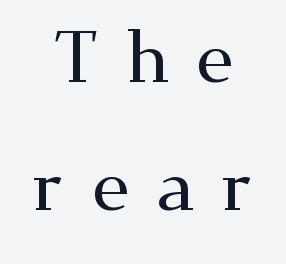
The image shows 72 px wide serif type, upright; set centered, line spacing 1.78x, unusually wide letter spacing (+0.37 em), not underlined; medium stroke contrast and a small x-height.
